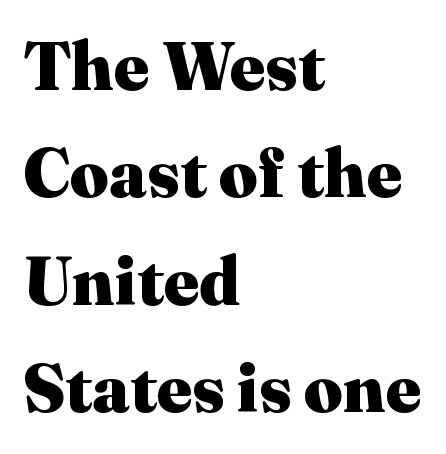
A typesetter would call this proportional, since set widths differ per character. The lines sit at an ordinary, default distance from one another. Descender tails drop into unmarked territory. Every character sits straight up, as roman type does. This sample is left-justified, so line endings fall wherever the words run out. Examine the stroke ends and you'll spot serifs.
